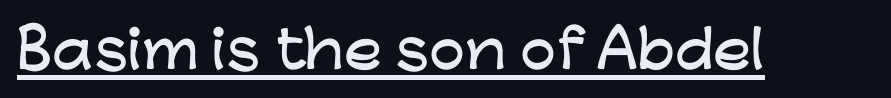
{"serif": "no", "italic": "no", "width": "wide", "stroke_contrast": "low", "x_height": "medium", "monospaced": "no", "underline": "yes", "letter_spacing": "normal", "letter_spacing_em": 0.0, "glyph_px": 51}
